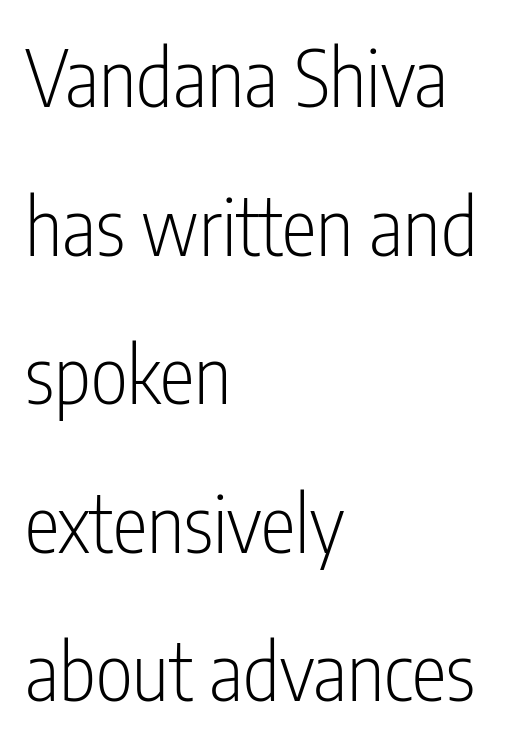
You can tell from the bare stems that sans-serif type was used. Note the varied advance widths — an 'i' is clearly narrower than an 'm'. Look at the tracking — it's just the regular setting, nothing added. Beneath every word, the page is bare. These lines were composed using upright roman letters. These lines stack with their left ends in a neat column.
